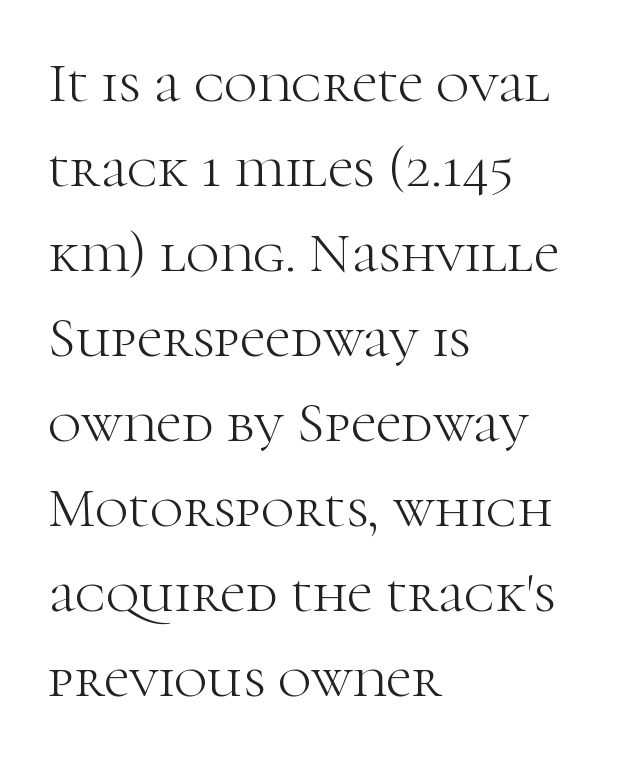
Here the designer chose a conventional face with non-uniform glyph widths. Look at the bottom of the vertical strokes: they flare into serifs here. What's the leading like? Ordinary, nothing unusual. Glyph-to-glyph distance matches everyday printed text. A clean baseline with only descenders dipping below it. Layout note: lines flush left.
